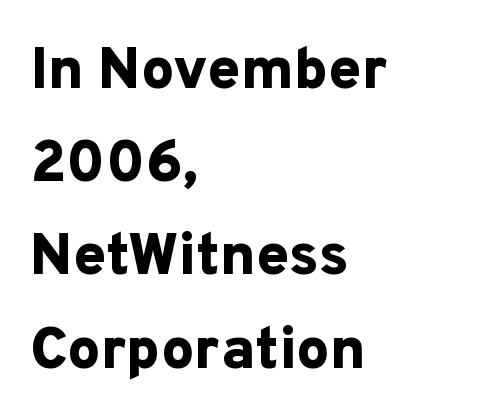
{"serif": "no", "italic": "no", "bold": "yes", "weight": "bold", "width": "normal", "stroke_contrast": "low", "x_height": "medium", "monospaced": "no", "underline": "no", "align": "left", "line_spacing": "normal", "line_spacing_ratio": 1.58, "letter_spacing": "normal", "letter_spacing_em": 0.0, "glyph_px": 59}
